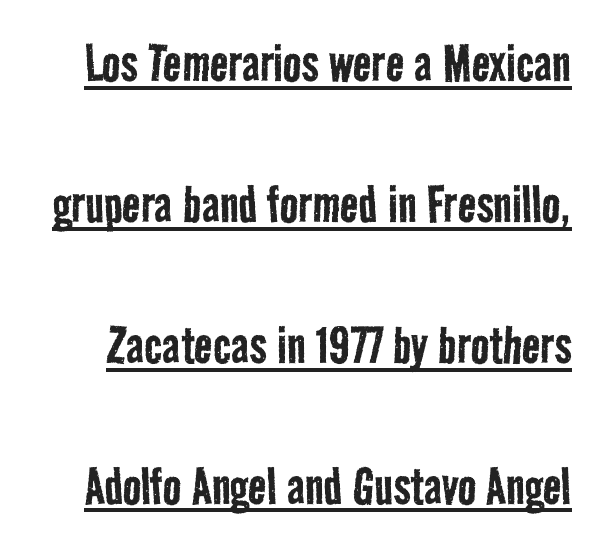
{"serif": "no", "bold": "no", "weight": "regular", "width": "condensed", "stroke_contrast": "low", "x_height": "medium", "monospaced": "no", "underline": "yes", "line_spacing": "loose", "line_spacing_ratio": 2.31, "letter_spacing": "normal", "letter_spacing_em": 0.0, "glyph_px": 61}
